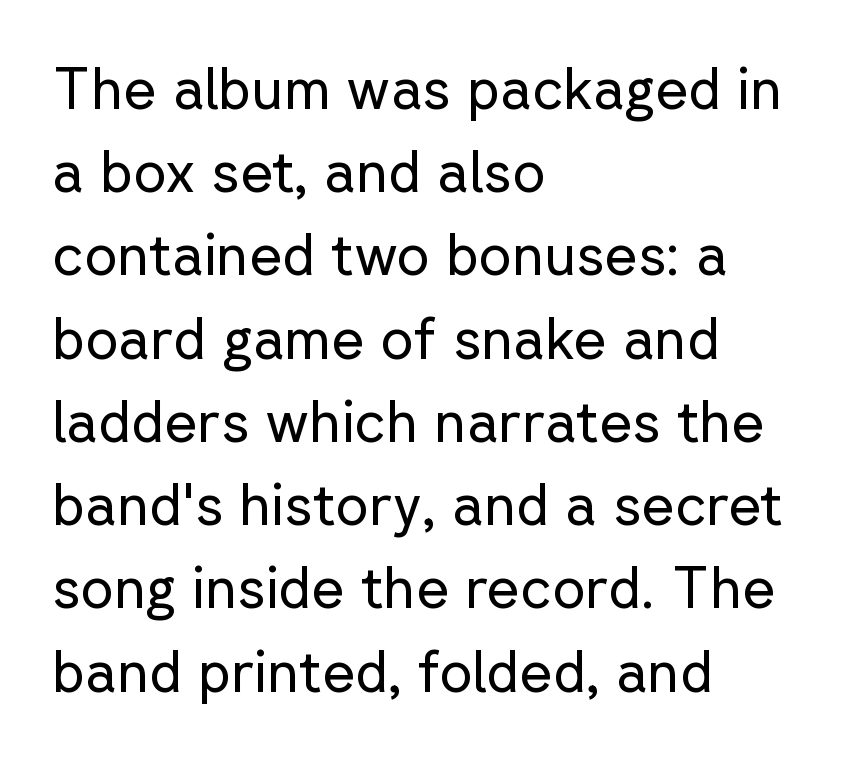
Typographically, this falls in the sans-serif category. Varying glyph widths throughout — classic text-font behaviour. The font is comparable to plain body text, perhaps lighter. Compared with typical paragraphs, the rows here are spaced about the same. Lines of text with bare space underneath.
